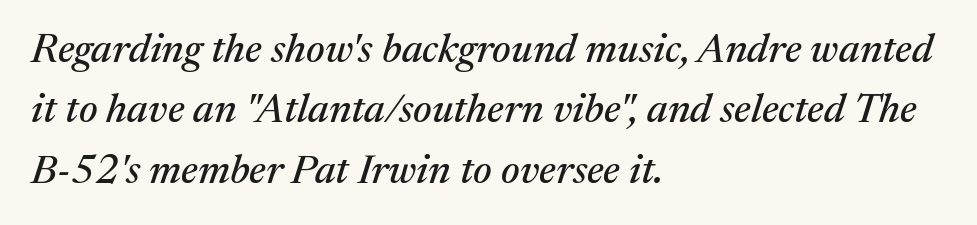
{"serif": "yes", "italic": "yes", "lean": "right", "slant_degrees": 17, "width": "normal", "stroke_contrast": "medium", "x_height": "medium", "monospaced": "no", "underline": "no", "align": "left", "line_spacing": "normal", "line_spacing_ratio": 1.47, "letter_spacing": "normal", "letter_spacing_em": 0.0, "glyph_px": 41}
